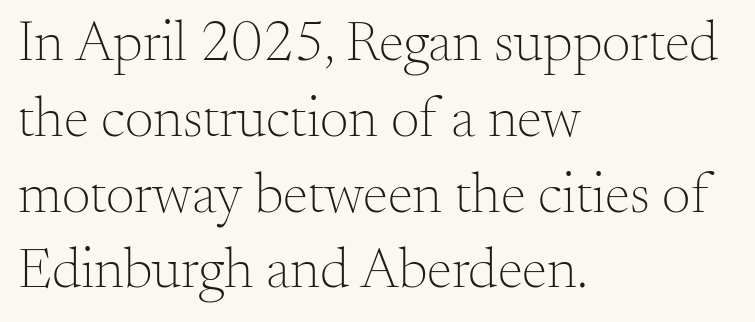
Q: Is the text bold? A: No.
Q: Is the text italic (slanted)? A: No, it is upright.
Q: Is the typeface a serif or a sans-serif typeface? A: Serif.
Q: Is the text underlined? A: No.
Q: How is the paragraph aligned? A: Left-aligned.
Q: Is the spacing between letters normal or unusually wide? A: Normal.
Q: Is the spacing between lines tight, normal or loose? A: Normal.
Q: Width (condensed, normal, or wide)? A: Normal.
Q: Stroke contrast? A: Medium.
Q: x-height? A: Small.
Q: Monospaced? A: No.
